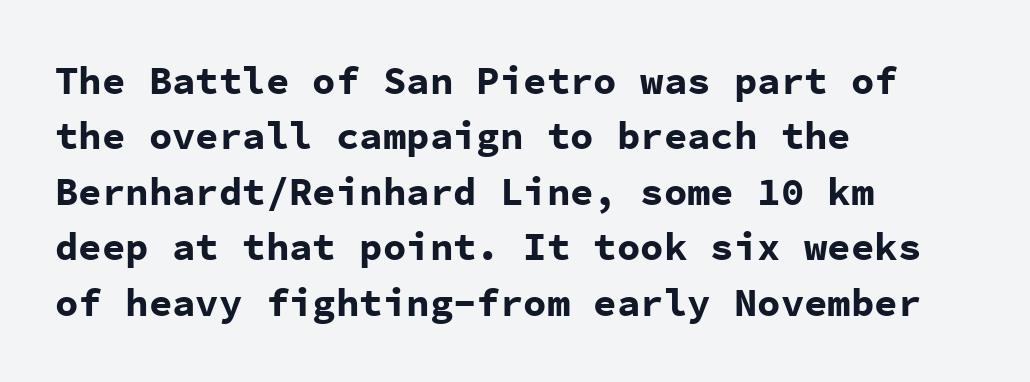
These words are printed bold, with thick strokes throughout. To sum up the face: it is a sans, with no serifs. You could count columns in this text — the font is strictly monospaced. Between one letter and the next there's only the usual sliver of space.
